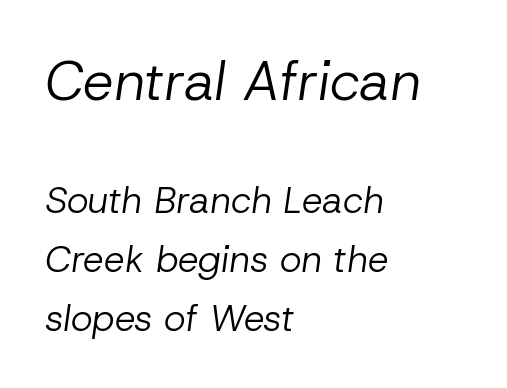
Stems and bowls with no extra thickness — not bold. The type is set solid horizontally, with unmodified tracking. Rule under the text: the space is simply empty. This rendering uses left alignment, leaving the right contour irregular. What's the leading like? Ordinary, nothing unusual.
